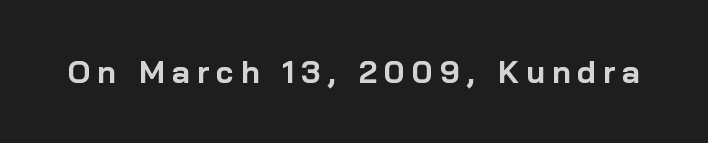
Someone cranked the tracking dial way up on this one. Looks like regular typesetting: each glyph gets only the width it needs. When letters stand straight like this, we call the style roman or upright. I'd call this a sans setting — the letters go barefoot. Just letters on the line, the space beneath them empty.
